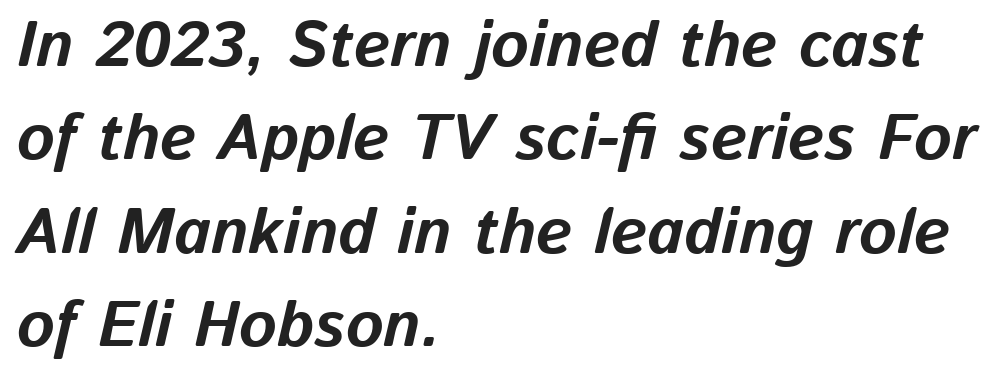
The image shows 64 px bold type, italic (leaning right); set left-aligned, normal line spacing (1.46x), normal letter spacing, not underlined; low stroke contrast and a medium x-height.
